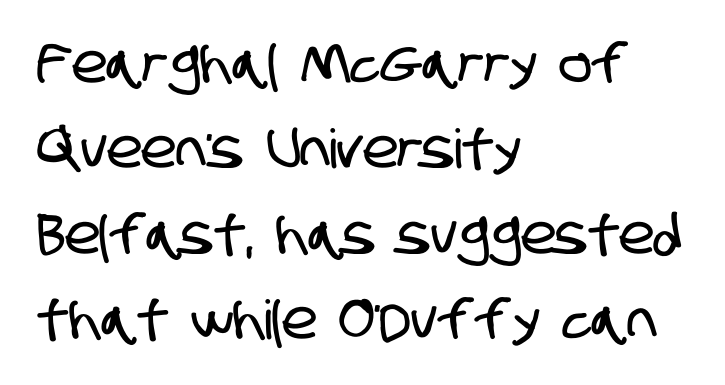
How are the letters spaced? Ordinarily, with no added tracking. Typographically, this falls in the sans-serif category. Is this a fixed-width face? No — the glyphs have proportional, varying widths. The paragraph shown leans on its left margin. Baseline-to-baseline distance is the conventional proportion of letter height. The specimen omits any rule beneath the text block's lines.
